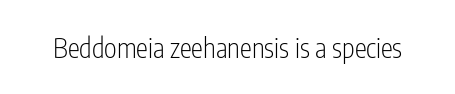
Q: Is the text bold? A: No.
Q: Is the text italic (slanted)? A: No, it is upright.
Q: Is the text underlined? A: No.
Q: Is the spacing between letters normal or unusually wide? A: Normal.
